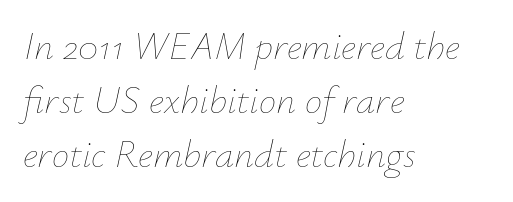
The image shows 39 px thin type, italic (leaning right); set left-aligned, normal line spacing (1.38x), normal letter spacing, not underlined; low stroke contrast and a small x-height.
